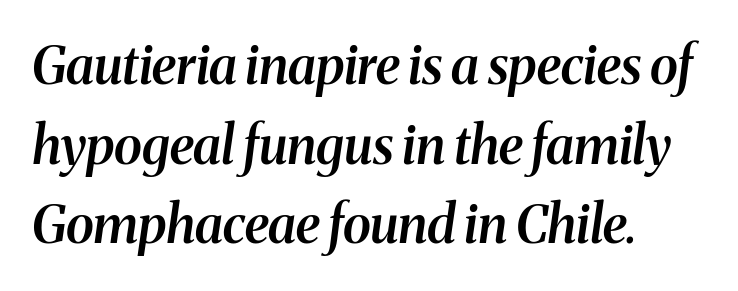
The image shows 52 px semibold serif type, italic (leaning right); set left-aligned, normal line spacing (1.53x), normal letter spacing, not underlined; medium stroke contrast and a medium x-height.
